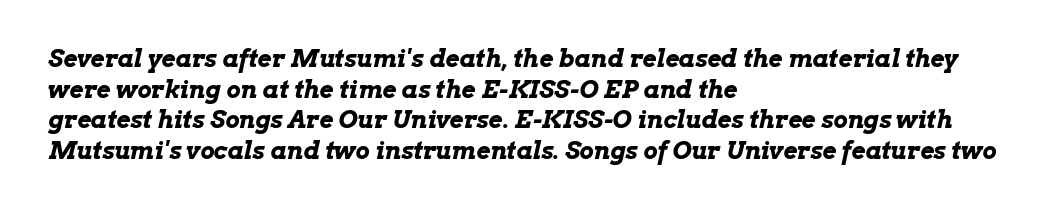
{"italic": "yes", "lean": "right", "slant_degrees": 13, "bold": "yes", "underline": "no", "align": "left", "line_spacing": "normal", "line_spacing_ratio": 1.28, "letter_spacing": "normal", "letter_spacing_em": 0.0, "glyph_px": 24}
